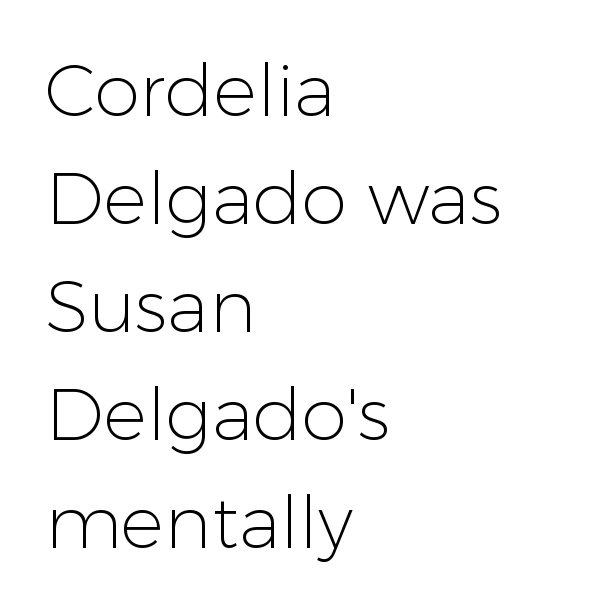
Leftover space on each line is placed entirely after the last word. Here the designer chose a conventional face with non-uniform glyph widths. The letters stand upright; this is a roman face. The letters carry no serifs — their stems end cleanly without finishing strokes. The typeface has the unassuming heft of standard copy or less. Only glyphs here, with clear space below each row.
